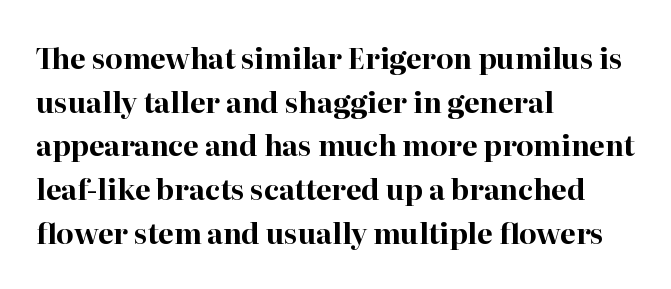
Q: Is the text bold? A: Yes.
Q: Is the text italic (slanted)? A: No, it is upright.
Q: Is the typeface a serif or a sans-serif typeface? A: Serif.
Q: Is the text underlined? A: No.
Q: How is the paragraph aligned? A: Left-aligned.
Q: Is the spacing between letters normal or unusually wide? A: Normal.
Q: Is the spacing between lines tight, normal or loose? A: Normal.
Q: Width (condensed, normal, or wide)? A: Normal.
Q: Stroke contrast? A: High.
Q: x-height? A: Medium.
Q: Monospaced? A: No.
